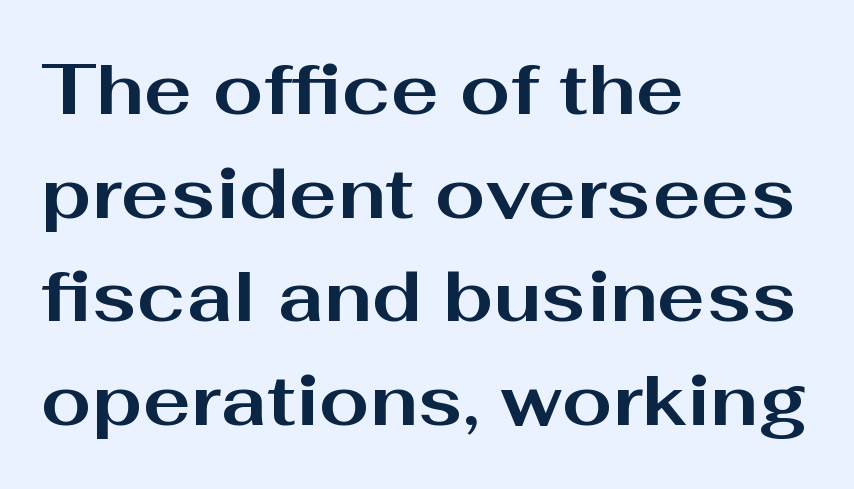
{"serif": "no", "italic": "no", "bold": "yes", "weight": "bold", "width": "wide", "stroke_contrast": "medium", "x_height": "medium", "monospaced": "no", "underline": "no", "align": "left", "line_spacing": "normal", "line_spacing_ratio": 1.44, "letter_spacing": "normal", "letter_spacing_em": 0.0, "glyph_px": 72}
